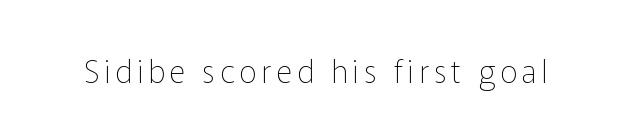
Underline: absent. Bold? No — there's no thickening of the strokes. Proportional: the letters do not fall into vertical columns. The glyphs in this specimen are sans serif. A roman cut, with each character standing at attention.
